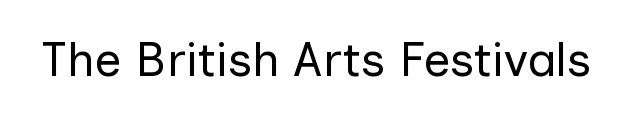
Observe the absence of serifs on each vertical stroke in this sample. The passage shown has conventional tracking throughout. Every character sits straight up, as roman type does. No letter is thick-stroked: the sample isn't bold. Think of a printed novel: that variable character pitch is what you see here. The area under the type is left untouched.
